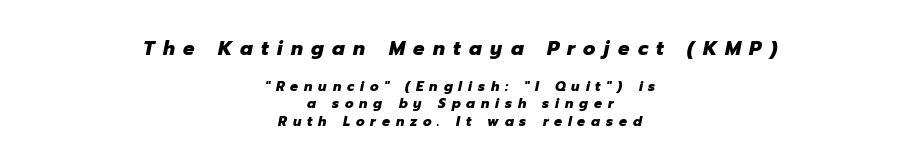
{"italic": "yes", "lean": "right", "slant_degrees": 12, "bold": "yes", "underline": "no", "align": "center", "line_spacing": "normal", "line_spacing_ratio": 1.25, "letter_spacing": "wide", "letter_spacing_em": 0.42, "larger_block": "first", "size_ratio": 1.43, "glyph_px": 20}
